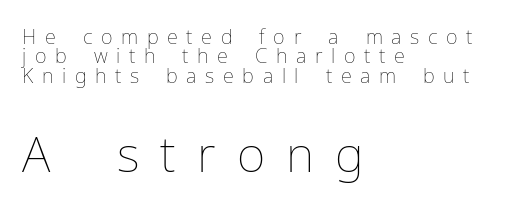
{"italic": "no", "bold": "no", "weight": "thin", "width": "normal", "stroke_contrast": "low", "x_height": "medium", "monospaced": "no", "underline": "no", "align": "left", "line_spacing": "tight", "line_spacing_ratio": 0.97, "letter_spacing": "wide", "letter_spacing_em": 0.43, "larger_block": "second", "size_ratio": 2.45, "glyph_px": 49}
